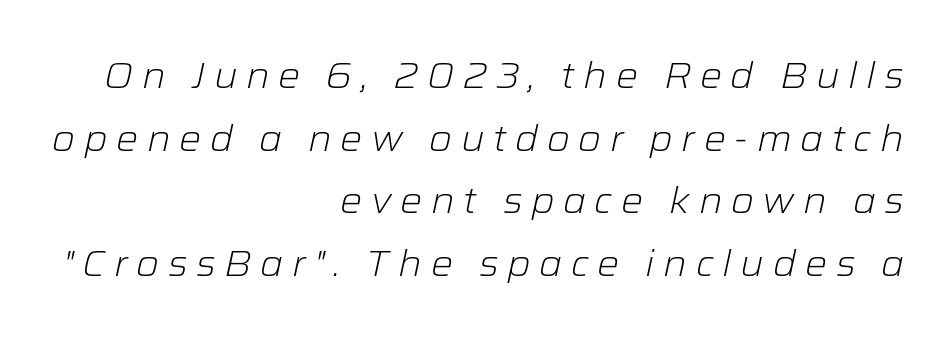
The image shows 37 px light type, italic (leaning right); set right-aligned, normal line spacing (1.69x), unusually wide letter spacing (+0.23 em), not underlined; low stroke contrast and a medium x-height.
